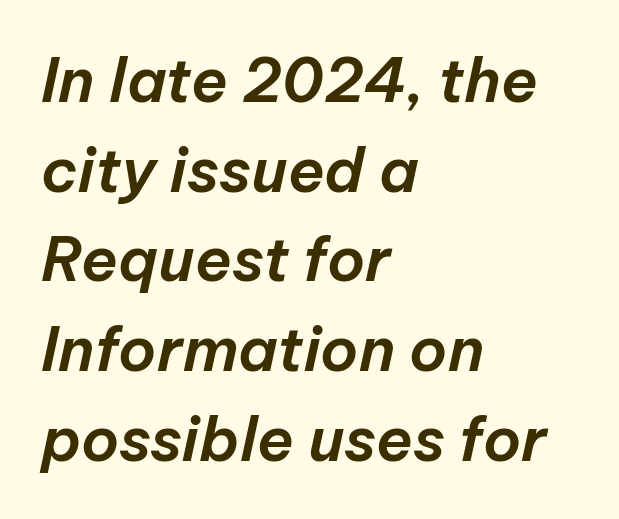
The image shows 61 px text type, italic (leaning right); set left-aligned, normal line spacing (1.47x), normal letter spacing, not underlined; low stroke contrast and a medium x-height.
